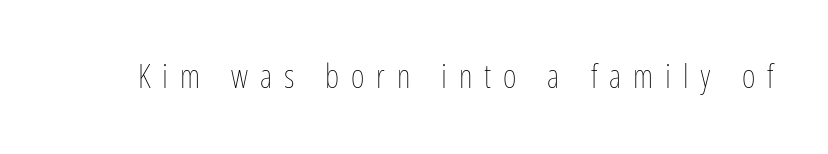
The specimen reads as upright at a glance. Looks like regular typesetting: each glyph gets only the width it needs. There is plenty of visible air inserted between adjacent glyphs. Glance below the letters and you will spot only blank space.
